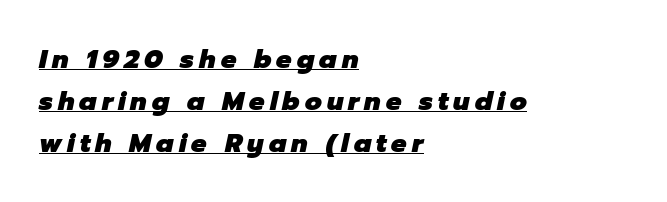
The image shows 26 px bold type, italic (leaning right); set left-aligned, normal line spacing (1.61x), underlined.
